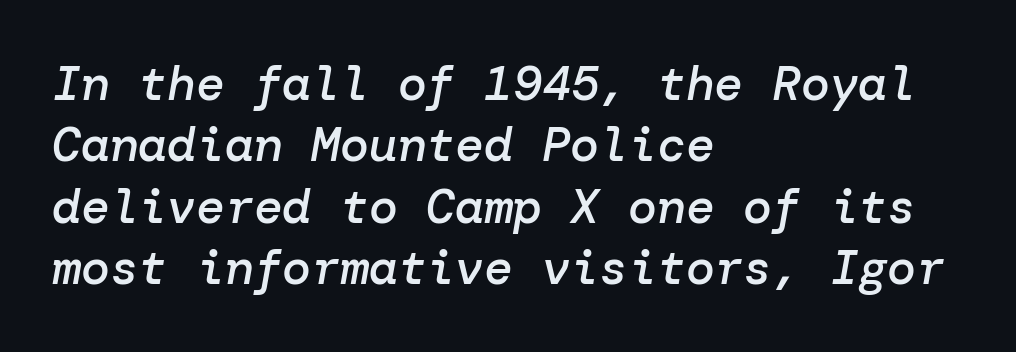
Every character sits at an angle, as italics do. The zone under the glyphs is completely vacant. Each line starts at the same left margin while the right side varies. This sample keeps an unexceptional amount of space between lines.
